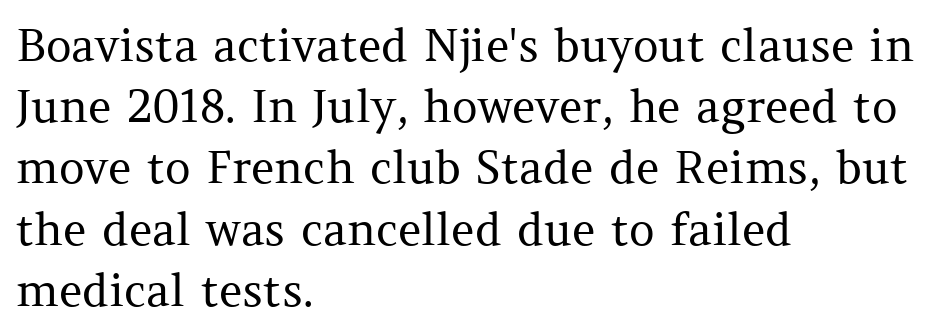
Font category for this specimen: serif. The strip under each line holds only bare page. Do the letters lean? They stand straight. Vertical spacing — default. The letterforms sit at book weight or below.
